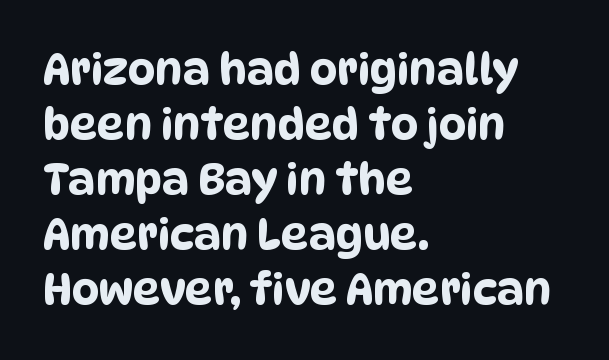
{"serif": "no", "width": "condensed", "stroke_contrast": "low", "x_height": "large", "monospaced": "no", "underline": "no", "align": "left", "line_spacing": "normal", "line_spacing_ratio": 1.28, "letter_spacing": "normal", "letter_spacing_em": 0.0, "glyph_px": 43}
